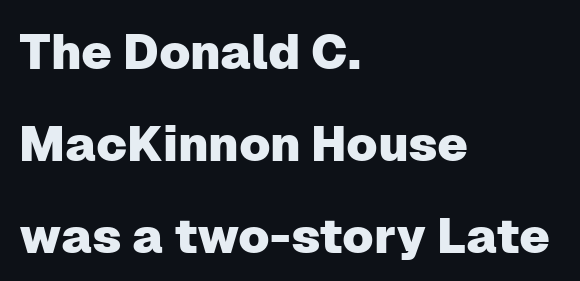
The image shows 49 px sans-serif type, upright; set left-aligned, line spacing 1.88x, normal letter spacing, not underlined; low stroke contrast and a medium x-height.
